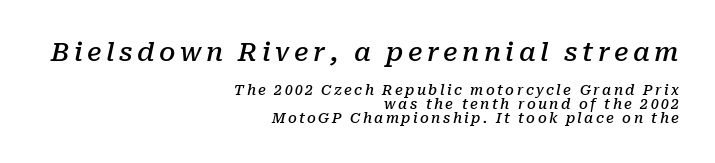
{"italic": "yes", "lean": "right", "slant_degrees": 10, "bold": "semi", "underline": "no", "align": "right", "line_spacing": "tight", "line_spacing_ratio": 0.98, "larger_block": "first", "size_ratio": 1.86, "glyph_px": 26}
